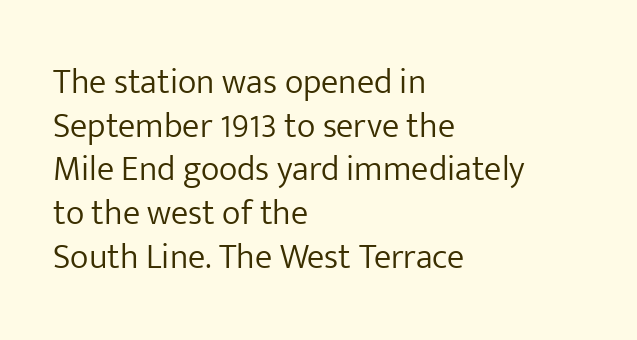
The image shows 35 px light sans-serif type, upright; set left-aligned, normal line spacing (1.25x), normal letter spacing, not underlined; low stroke contrast and a medium x-height.
